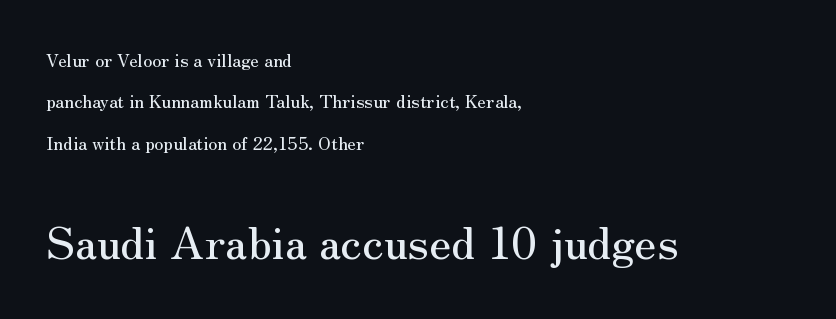
Inter-character spacing is left at the font's built-in metrics. The compositor pushed each line to the left boundary. Is there much room between lines? Yes — plenty of vertical air separates them. The designer gave the closing block more size than the opening block. A bare baseline throughout the passage.
